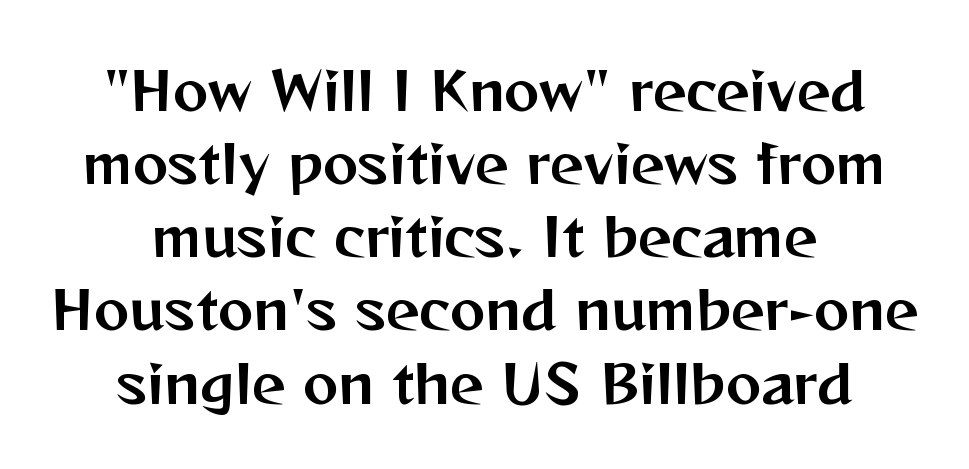
Q: Is the text italic (slanted)? A: No, it is upright.
Q: Is the typeface a serif or a sans-serif typeface? A: Sans-serif.
Q: Is the text underlined? A: No.
Q: How is the paragraph aligned? A: Centered.
Q: Is the spacing between letters normal or unusually wide? A: Normal.
Q: Is the spacing between lines tight, normal or loose? A: Normal.
Q: Width (condensed, normal, or wide)? A: Normal.
Q: Stroke contrast? A: Medium.
Q: x-height? A: Medium.
Q: Monospaced? A: No.
